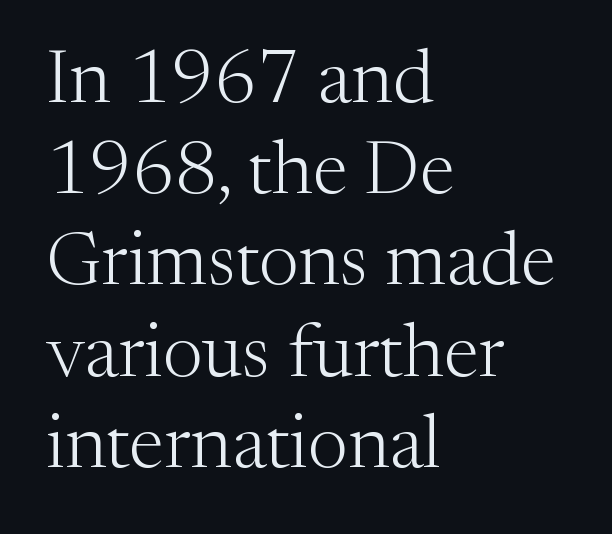
{"serif": "yes", "italic": "no", "bold": "no", "weight": "light", "width": "normal", "stroke_contrast": "medium", "x_height": "medium", "monospaced": "no", "underline": "no", "align": "left", "line_spacing_ratio": 1.2, "letter_spacing": "normal", "letter_spacing_em": 0.0, "glyph_px": 76}
